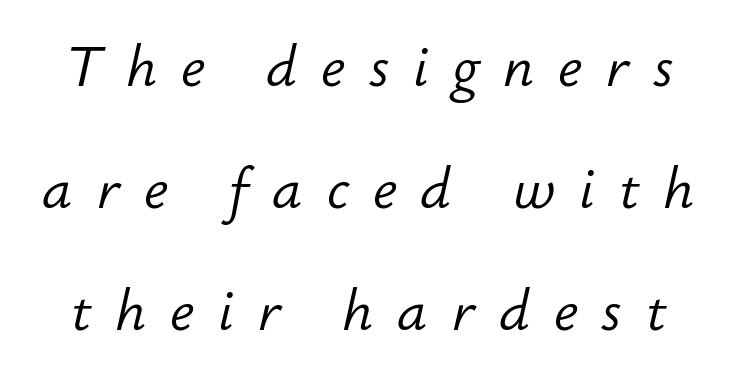
The baseline area is clear. Students, note that the glyphs here are deliberately spaced far apart. The glyphs look as if they've been sheared to an angle. Varying glyph widths throughout — classic text-font behaviour.
